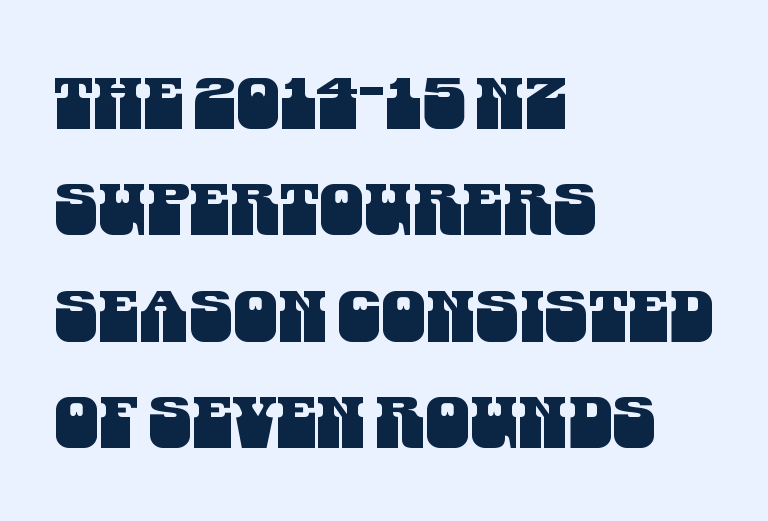
The image shows 71 px condensed sans-serif type; set left-aligned, normal line spacing (1.5x), normal letter spacing, not underlined; medium stroke contrast and a large x-height.
